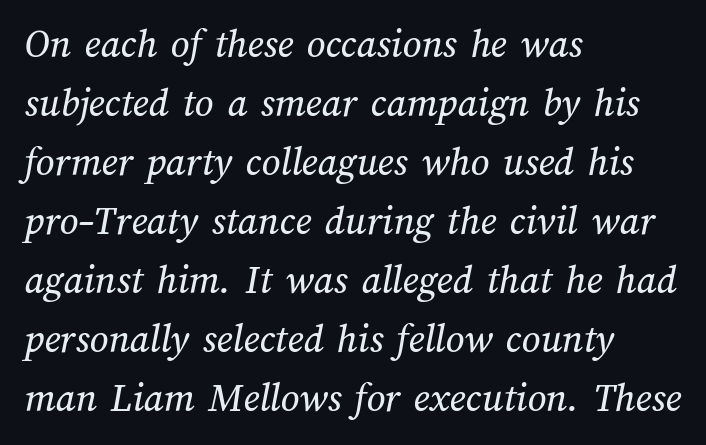
Q: Is the text underlined? A: No.
Q: How is the paragraph aligned? A: Left-aligned.
Q: Is the spacing between letters normal or unusually wide? A: Normal.
Q: Is the spacing between lines tight, normal or loose? A: Normal.
Q: Width (condensed, normal, or wide)? A: Normal.
Q: Stroke contrast? A: Medium.
Q: x-height? A: Medium.
Q: Monospaced? A: No.
